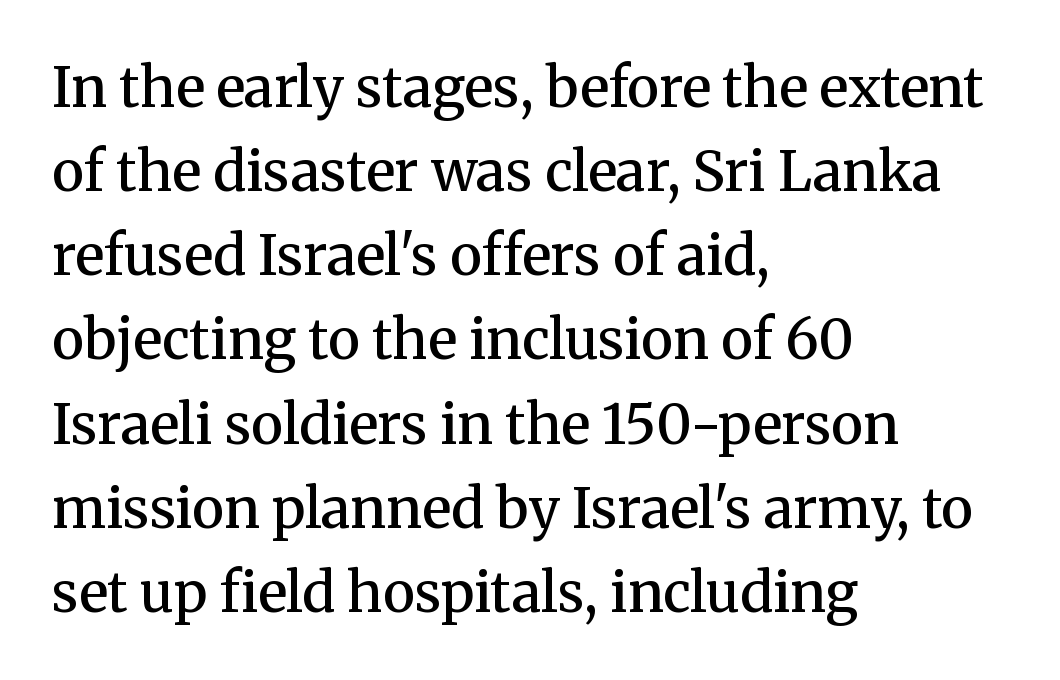
The image shows 55 px semibold serif type, upright; set left-aligned, normal line spacing (1.53x), normal letter spacing, not underlined; medium stroke contrast and a medium x-height.
